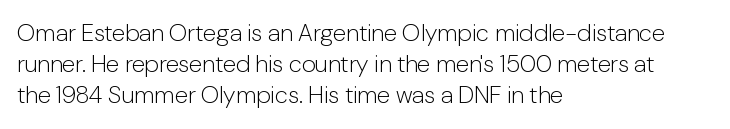
Q: Is the text bold? A: No.
Q: Is the text italic (slanted)? A: No, it is upright.
Q: Is the text underlined? A: No.
Q: How is the paragraph aligned? A: Left-aligned.
Q: Is the spacing between letters normal or unusually wide? A: Normal.
Q: Is the spacing between lines tight, normal or loose? A: Normal.
